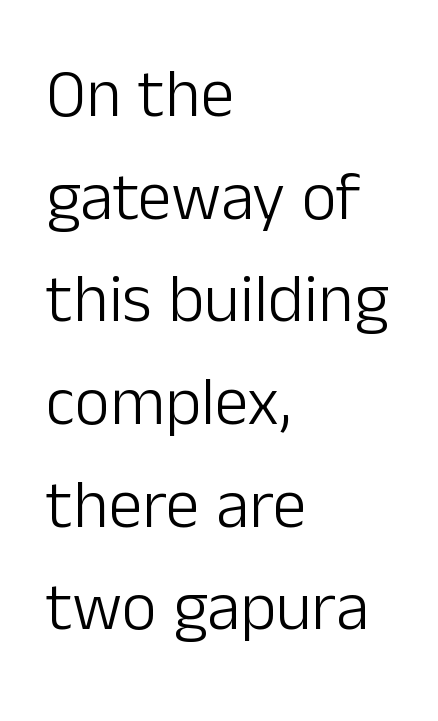
{"serif": "no", "italic": "no", "bold": "no", "weight": "light", "width": "normal", "stroke_contrast": "low", "x_height": "medium", "monospaced": "no", "underline": "no", "align": "left", "line_spacing": "normal", "line_spacing_ratio": 1.51, "letter_spacing": "normal", "letter_spacing_em": 0.0, "glyph_px": 68}
